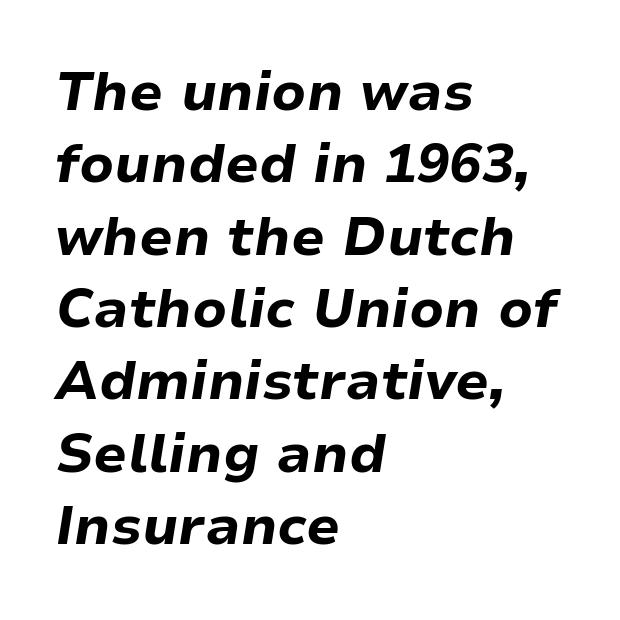
Look at the stroke-to-counter ratio: heavy, a bold. The typography opts for an oblique posture over an upright one. This rendering leaves character spacing at its baseline value. Descenders are the only things crossing below the line. The typesetter chose a ragged-right arrangement here.
